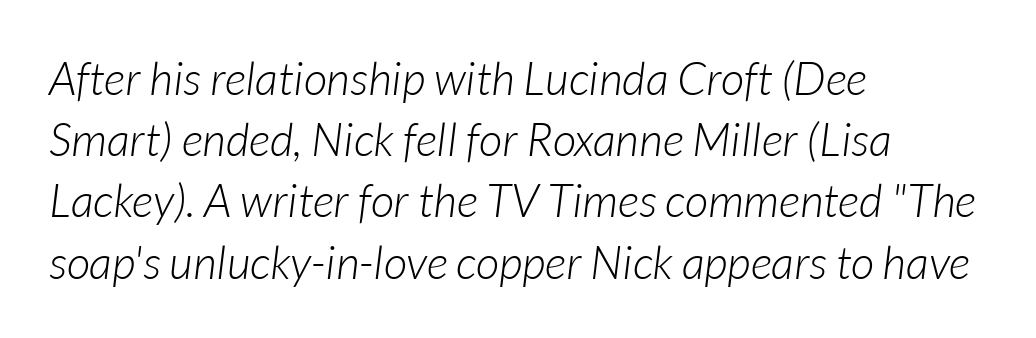
{"italic": "yes", "lean": "right", "slant_degrees": 7, "bold": "no", "weight": "light", "width": "normal", "stroke_contrast": "low", "x_height": "medium", "monospaced": "no", "underline": "no", "align": "left", "line_spacing": "normal", "line_spacing_ratio": 1.33, "letter_spacing": "normal", "letter_spacing_em": 0.0, "glyph_px": 46}
